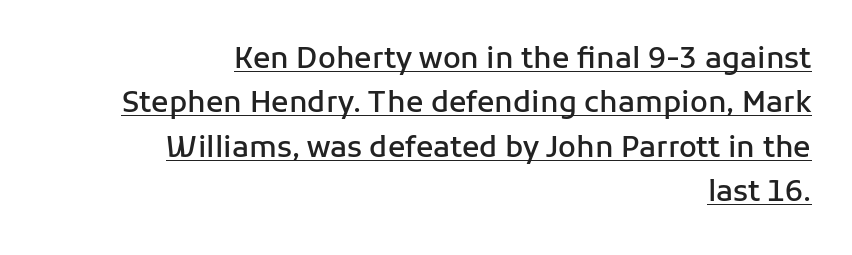
These lines are rendered in a variable-pitch font. Heft: intermediate — a semibold. Has an underline been added? It has. Line ends are locked; line starts wander.
